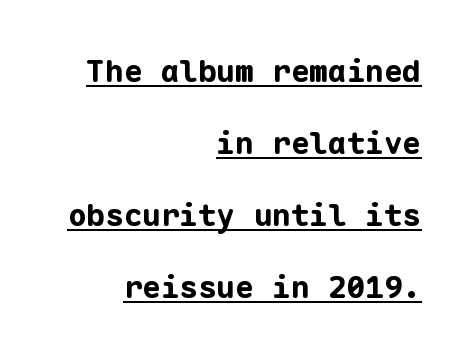
The image shows 31 px bold sans-serif type, upright, monospaced; set right-aligned, loose line spacing (2.32x), normal letter spacing, underlined; low stroke contrast and a medium x-height.
